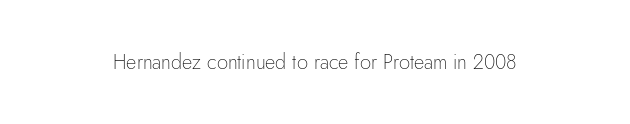
Posture: upright roman. Short note: letters normally spaced. The weight would be labelled regular, book, light, or lighter still. Lines of text with bare space underneath.
